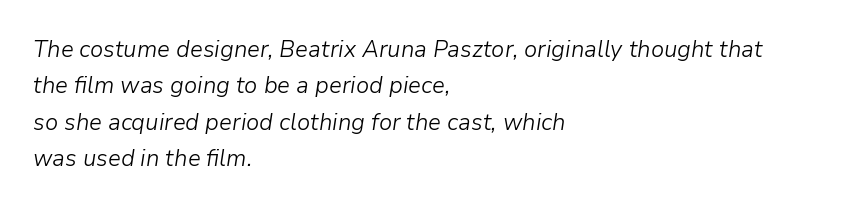
Type without underlining. Standard letterfit; no display-style spreading of the glyphs. The rendering uses a moderate line-height, typical for paragraphs. Reading down the block, your eye returns to a fixed left position each line.
